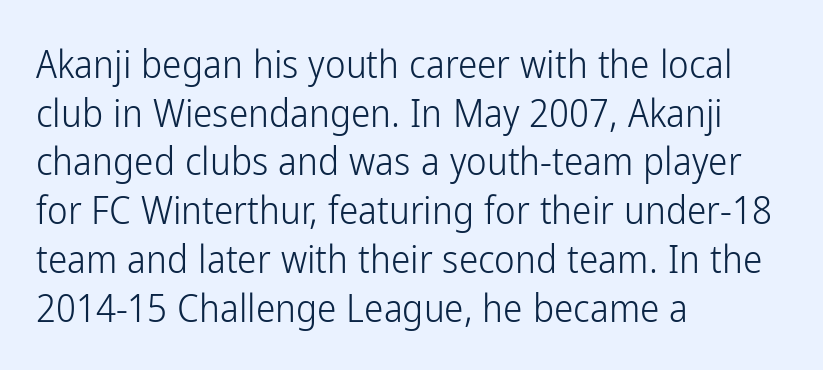
Q: Is the text bold? A: No.
Q: Is the text italic (slanted)? A: No, it is upright.
Q: Is the typeface a serif or a sans-serif typeface? A: Sans-serif.
Q: Is the text underlined? A: No.
Q: How is the paragraph aligned? A: Left-aligned.
Q: Is the spacing between letters normal or unusually wide? A: Normal.
Q: Is the spacing between lines tight, normal or loose? A: Normal.
Q: Width (condensed, normal, or wide)? A: Condensed.
Q: Stroke contrast? A: Low.
Q: x-height? A: Medium.
Q: Monospaced? A: No.
